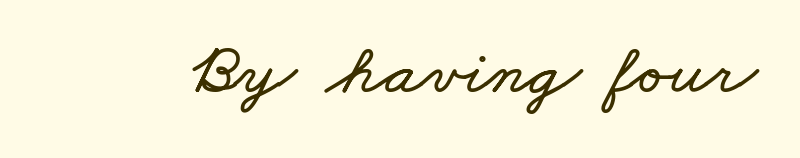
{"width": "wide", "stroke_contrast": "low", "x_height": "small", "monospaced": "no", "underline": "no", "letter_spacing": "normal", "letter_spacing_em": 0.0, "glyph_px": 73}
